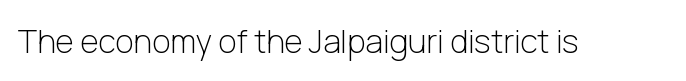
Q: Is the text bold? A: No.
Q: Is the text italic (slanted)? A: No, it is upright.
Q: Is the typeface a serif or a sans-serif typeface? A: Sans-serif.
Q: Is the text underlined? A: No.
Q: Is the spacing between letters normal or unusually wide? A: Normal.
Q: Width (condensed, normal, or wide)? A: Normal.
Q: Stroke contrast? A: Low.
Q: x-height? A: Medium.
Q: Monospaced? A: No.
